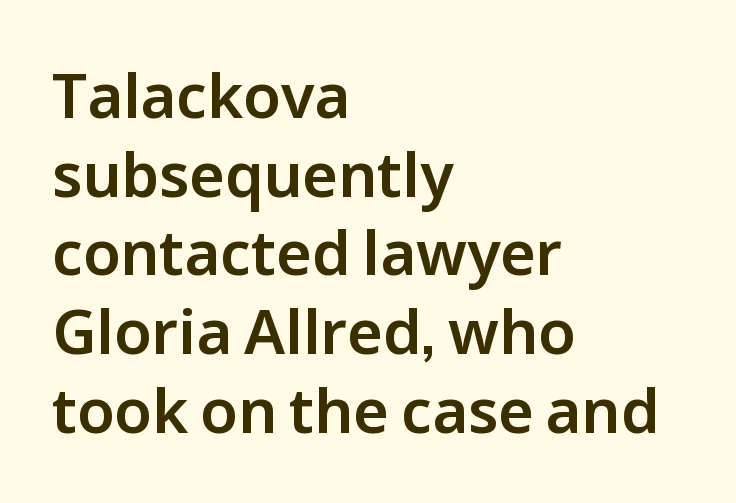
Letter spacing: default. Baseline-to-baseline distance is the conventional proportion of letter height. The lines in this sample share a left origin and differ only in where they stop. Is this a fixed-width face? No — the glyphs have proportional, varying widths. Typographically, this falls in the sans-serif category.
